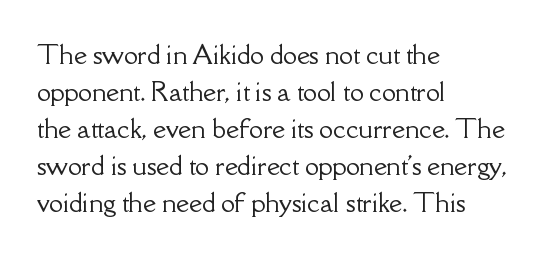
Q: Is the text italic (slanted)? A: No, it is upright.
Q: Is the text underlined? A: No.
Q: How is the paragraph aligned? A: Left-aligned.
Q: Is the spacing between letters normal or unusually wide? A: Normal.
Q: Is the spacing between lines tight, normal or loose? A: Normal.
